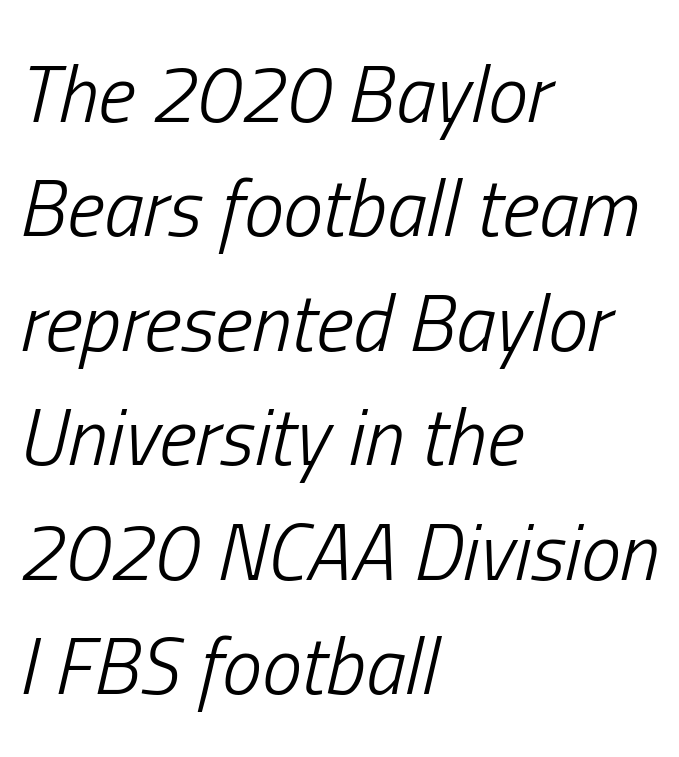
The image shows 80 px light, condensed type, italic (leaning right); set left-aligned, normal line spacing (1.43x), normal letter spacing, not underlined; low stroke contrast and a medium x-height.
